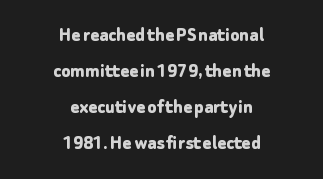
Q: Is the text bold? A: Yes.
Q: Is the text italic (slanted)? A: No, it is upright.
Q: Is the text underlined? A: No.
Q: How is the paragraph aligned? A: Centered.
Q: Is the spacing between letters normal or unusually wide? A: Normal.
